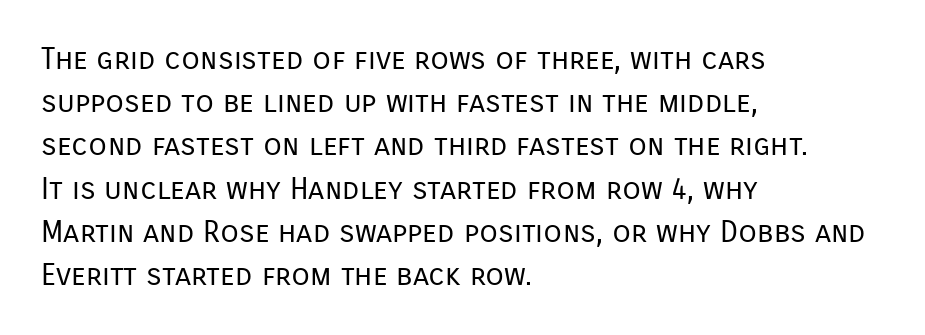
Nope, not italic — everything's standing straight. The rendering shows plain stroke endings on the letterforms — a sans-serif design. Evenly set lines give the paragraph a standard silhouette. Letters rest on an invisible, unmarked baseline.
